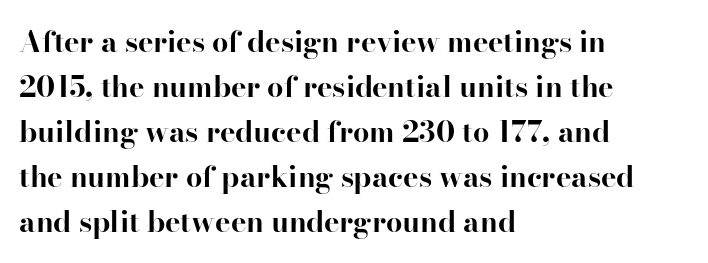
How heavy is the stroke? Heavy — this is a bold. The passage shown is not underscored anywhere. This sample uses an upright cut, with every glyph sitting square on the baseline. The line texture is even and compact thanks to regular tracking.
